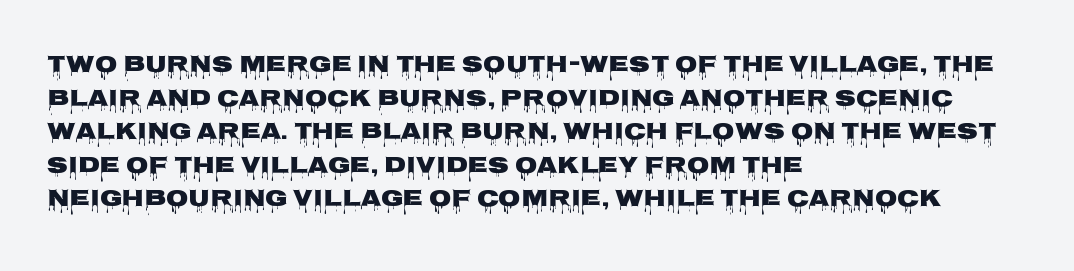
Each line starts at the same left margin while the right side varies. One glance says typical: line gaps are just what's usual. Nope, not italic — everything's standing straight. Plenty of ink on the page — the face is bold.
